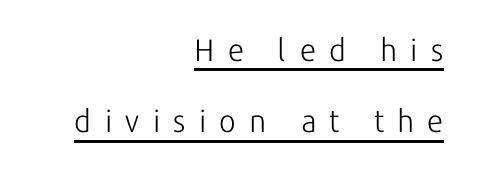
{"serif": "no", "italic": "no", "bold": "no", "weight": "light", "width": "normal", "stroke_contrast": "low", "x_height": "medium", "monospaced": "no", "underline": "yes", "align": "right", "line_spacing": "loose", "line_spacing_ratio": 2.3, "letter_spacing": "wide", "letter_spacing_em": 0.43, "glyph_px": 31}
